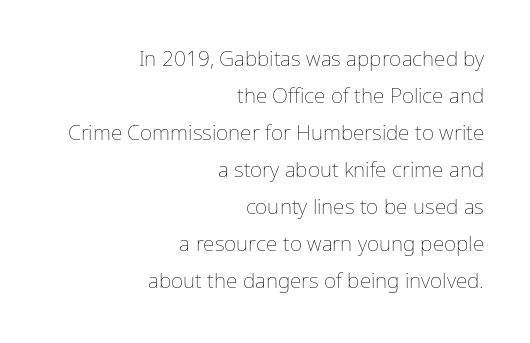
The typography opts for an upright posture over an oblique one. The lines are quadded right. This is not heavy type; no bold has been used. Letter spacing: default. Quick note: underline off.
